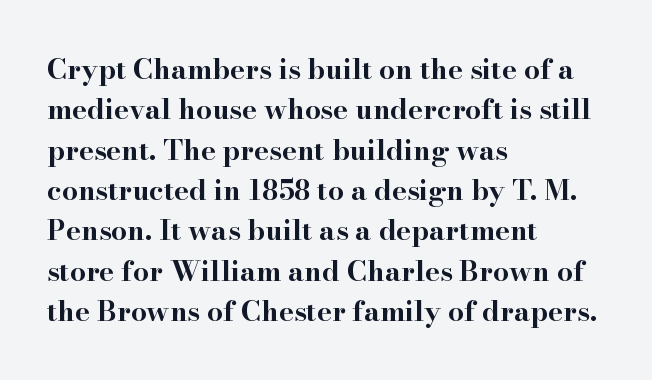
Does the leading feel generous? No, just average. The tracking reads as untouched default to a designer's eye. Italic? Not at all — the glyphs are vertical. A bare baseline throughout the passage. Is this a sans? No — the strokes have serifs.
